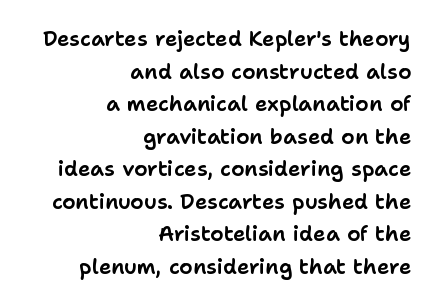
The image shows 21 px text type, upright; set right-aligned, normal line spacing (1.55x), normal letter spacing, not underlined.
